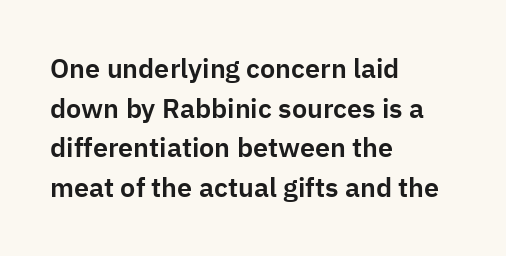
{"italic": "no", "underline": "no", "align": "left", "line_spacing": "normal", "line_spacing_ratio": 1.47, "letter_spacing": "normal", "letter_spacing_em": 0.0, "glyph_px": 27}
